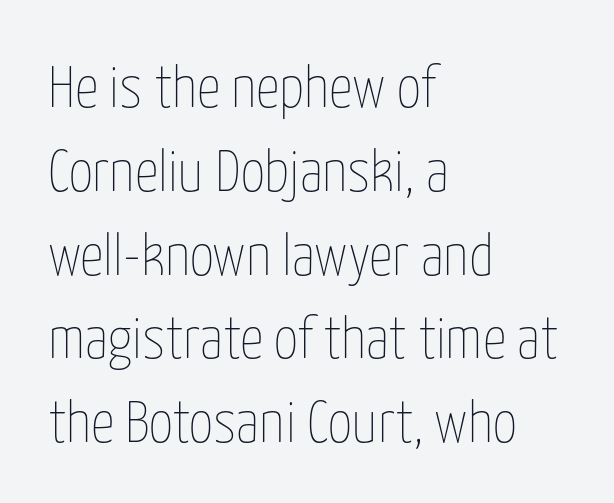
The image shows 59 px thin, condensed type, upright; set left-aligned, normal line spacing (1.42x), normal letter spacing, not underlined; low stroke contrast and a medium x-height.
